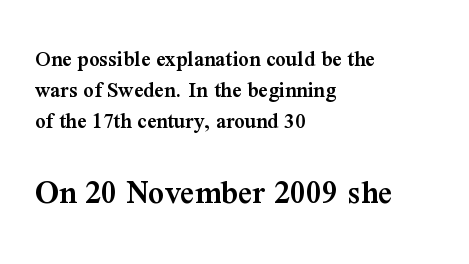
Q: Is the text bold? A: Semi-bold.
Q: Is the text italic (slanted)? A: No, it is upright.
Q: Is the typeface a serif or a sans-serif typeface? A: Serif.
Q: Is the text underlined? A: No.
Q: How is the paragraph aligned? A: Left-aligned.
Q: Is the spacing between letters normal or unusually wide? A: Normal.
Q: Is the spacing between lines tight, normal or loose? A: Normal.
Q: Which block of text is set in a larger size, the first (top) or the second (bottom)? A: The second (bottom) one.
Q: Width (condensed, normal, or wide)? A: Normal.
Q: Stroke contrast? A: Medium.
Q: x-height? A: Medium.
Q: Monospaced? A: No.
